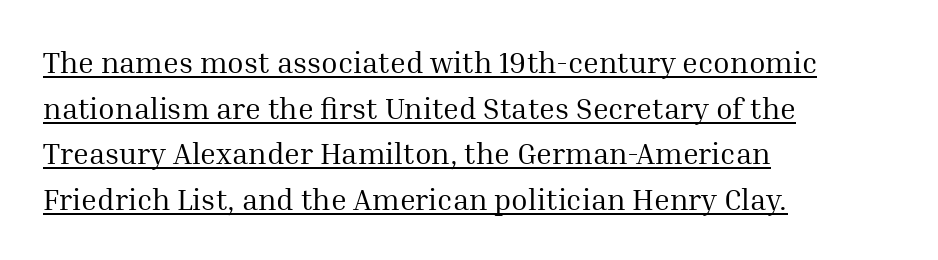
The image shows 30 px regular-weight serif type, upright; set left-aligned, normal line spacing (1.52x), normal letter spacing, underlined; medium stroke contrast and a medium x-height.
